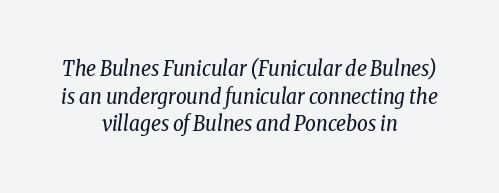
Q: Is the text bold? A: No.
Q: Is the text italic (slanted)? A: Yes, it leans right by about 8 degrees.
Q: Is the text underlined? A: No.
Q: How is the paragraph aligned? A: Centered.
Q: Is the spacing between letters normal or unusually wide? A: Normal.
Q: Is the spacing between lines tight, normal or loose? A: Normal.
